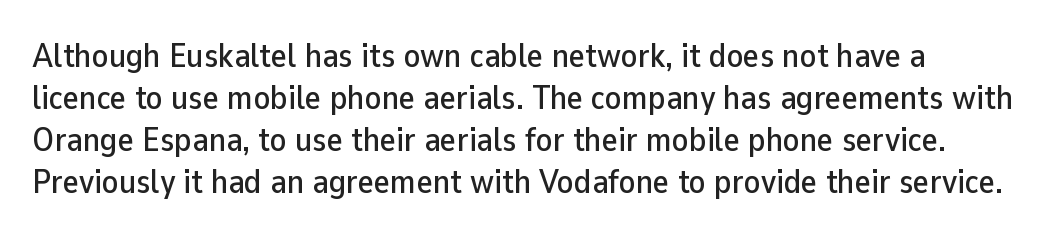
{"serif": "no", "italic": "no", "width": "normal", "stroke_contrast": "low", "x_height": "medium", "monospaced": "no", "underline": "no", "line_spacing_ratio": 1.24, "letter_spacing": "normal", "letter_spacing_em": 0.0, "glyph_px": 34}
